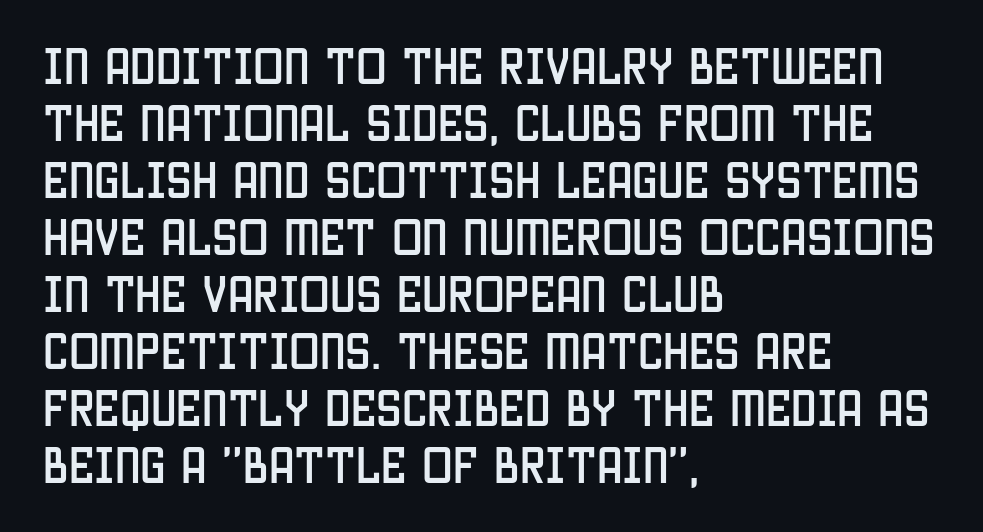
The letters advance in unequal steps, a hallmark of proportional type. Honestly, there is no underline to notice here at all. Regular leading. Between one letter and the next there's only the usual sliver of space.
